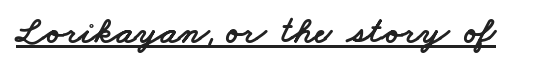
Has an underline been added? It has. Each letter keeps its own natural width here, so spacing adapts to shape. Serif or sans? Sans — the stroke terminals are bare. Spacing between characters is what you'd get straight out of the box.
